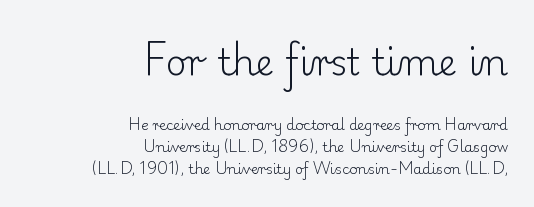
Q: Is the text bold? A: No.
Q: Is the text italic (slanted)? A: No, it is upright.
Q: Is the text underlined? A: No.
Q: How is the paragraph aligned? A: Right-aligned.
Q: Is the spacing between letters normal or unusually wide? A: Normal.
Q: Is the spacing between lines tight, normal or loose? A: Normal.
Q: Which block of text is set in a larger size, the first (top) or the second (bottom)? A: The first (top) one.
Q: Width (condensed, normal, or wide)? A: Normal.
Q: Stroke contrast? A: Low.
Q: x-height? A: Small.
Q: Monospaced? A: No.
